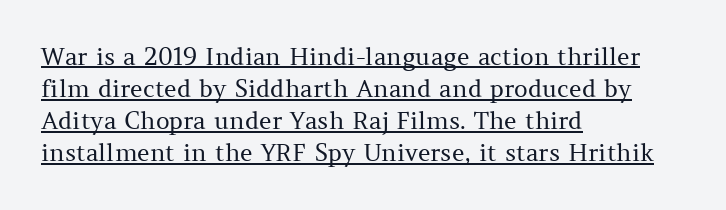
The image shows 24 px text type, upright; set left-aligned, normal line spacing (1.34x), normal letter spacing, underlined.
